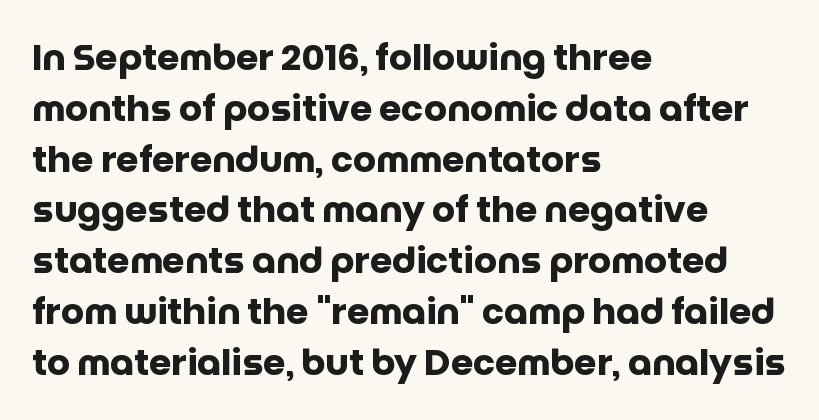
The image shows 36 px heavy sans-serif type, upright; set left-aligned, normal line spacing (1.41x), normal letter spacing, not underlined; low stroke contrast and a large x-height.
